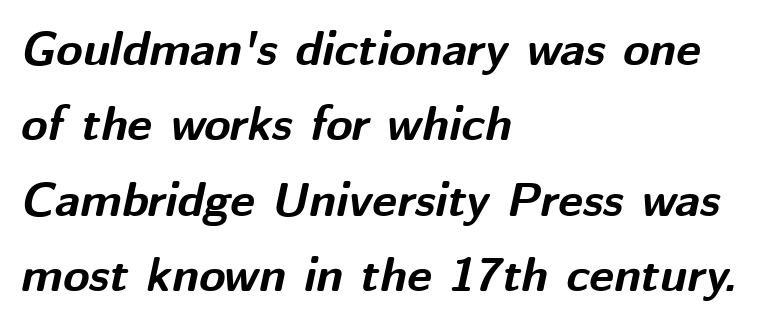
The image shows 48 px bold type, italic (leaning right); set left-aligned, normal line spacing (1.57x), normal letter spacing, not underlined; medium stroke contrast and a medium x-height.
